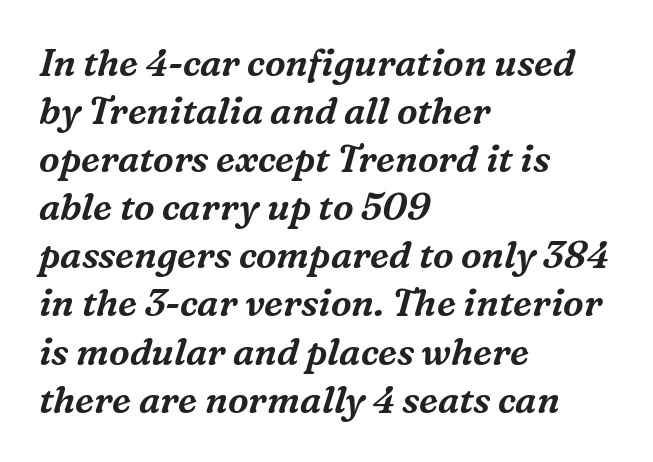
Is the block centered? No — it sits flush against the left margin. Note the varied advance widths — an 'i' is clearly narrower than an 'm'. The font's italic variant was chosen for this text. Students, observe: this is what conventionally led text looks like. The passage shown is not underscored anywhere. Students, note that the glyphs here touch the page at normal intervals.
